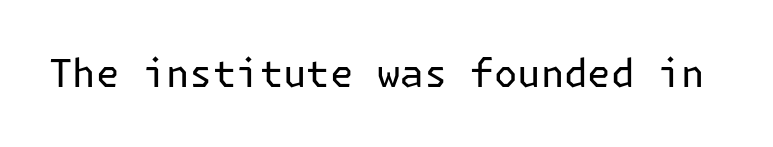
Q: Is the text bold? A: No.
Q: Is the text italic (slanted)? A: No, it is upright.
Q: Is the typeface a serif or a sans-serif typeface? A: Sans-serif.
Q: Is the text underlined? A: No.
Q: Is the spacing between letters normal or unusually wide? A: Normal.
Q: Width (condensed, normal, or wide)? A: Normal.
Q: Stroke contrast? A: Low.
Q: x-height? A: Medium.
